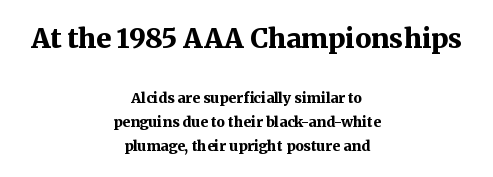
A roman cut, with each character standing at attention. The rag falls on both sides of this text block equally. Note: larger setting up top, smaller setting below. The letters are bold, with thick, heavy strokes. Unmarked baselines from the first word to the last. What stands out about the letter spacing? Nothing — it is the standard amount.
